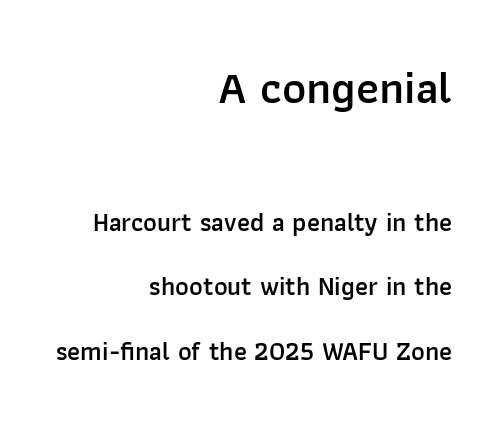
Q: Is the text bold? A: Semi-bold.
Q: Is the text italic (slanted)? A: No, it is upright.
Q: Is the typeface a serif or a sans-serif typeface? A: Sans-serif.
Q: Is the text underlined? A: No.
Q: How is the paragraph aligned? A: Right-aligned.
Q: Is the spacing between letters normal or unusually wide? A: Normal.
Q: Is the spacing between lines tight, normal or loose? A: Loose.
Q: Which block of text is set in a larger size, the first (top) or the second (bottom)? A: The first (top) one.
Q: Width (condensed, normal, or wide)? A: Normal.
Q: Stroke contrast? A: Low.
Q: x-height? A: Medium.
Q: Monospaced? A: No.
